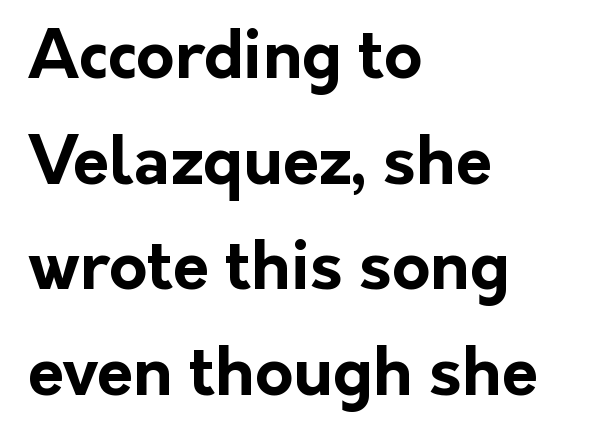
Casual observation: everything's shoved over to the left. Honestly, the letter spacing is just normal — you wouldn't notice it. The letters are bold, with thick, heavy strokes. Italic: no, the glyphs are upright roman. The passage shown is not underscored anywhere. The face used here is a sans, in the tradition of grotesques and geometrics.
